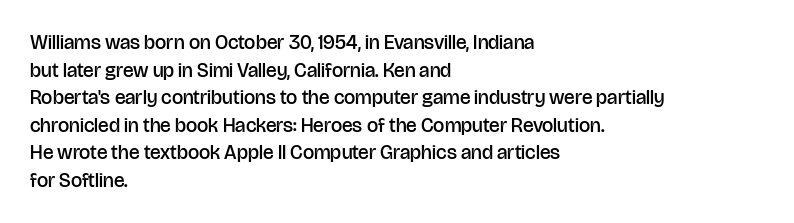
The rendering uses a moderate line-height, typical for paragraphs. Here the glyphs are tracked normally, forming tight word shapes. The lines are quadded left. Has an underline been added? It has not. The font is running at a semibold setting, under full bold.
